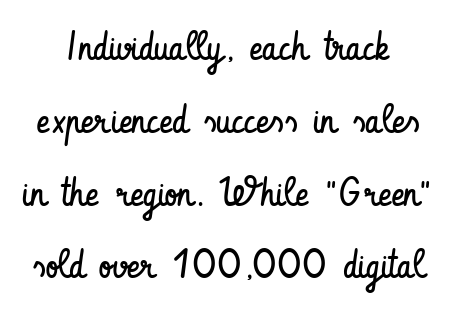
Q: Is the text bold? A: No.
Q: Is the text italic (slanted)? A: No, it is upright.
Q: Is the typeface a serif or a sans-serif typeface? A: Sans-serif.
Q: Is the text underlined? A: No.
Q: How is the paragraph aligned? A: Centered.
Q: Is the spacing between letters normal or unusually wide? A: Normal.
Q: Width (condensed, normal, or wide)? A: Condensed.
Q: Stroke contrast? A: Low.
Q: x-height? A: Small.
Q: Monospaced? A: No.
